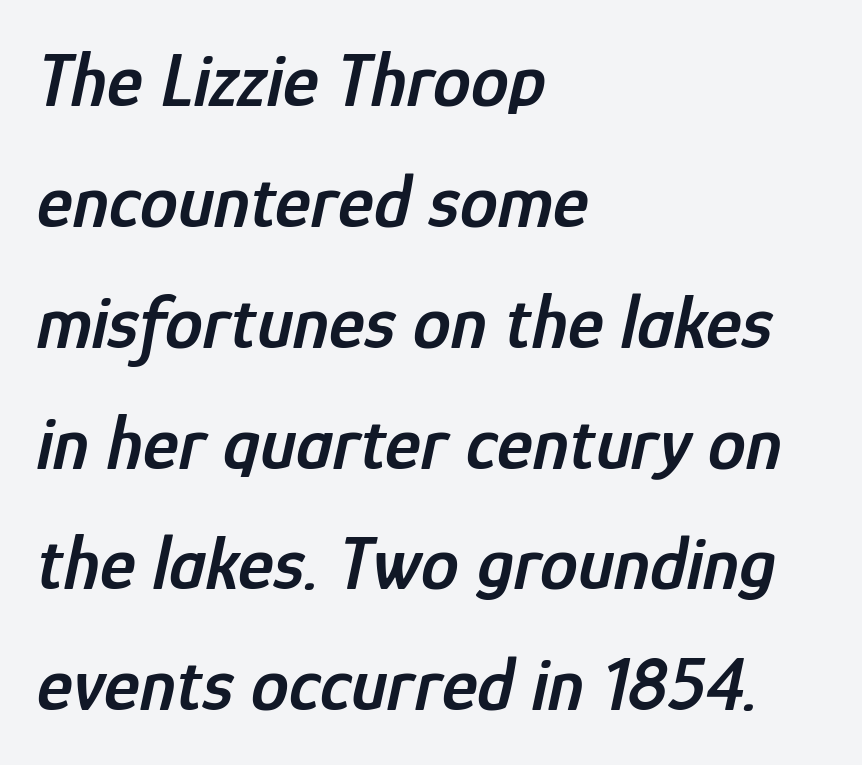
Q: Is the text bold? A: Semi-bold.
Q: Is the text italic (slanted)? A: Yes, it leans right by about 12 degrees.
Q: Is the text underlined? A: No.
Q: How is the paragraph aligned? A: Left-aligned.
Q: Is the spacing between letters normal or unusually wide? A: Normal.
Q: Is the spacing between lines tight, normal or loose? A: Normal.
Q: Width (condensed, normal, or wide)? A: Condensed.
Q: Stroke contrast? A: Low.
Q: x-height? A: Medium.
Q: Monospaced? A: No.
